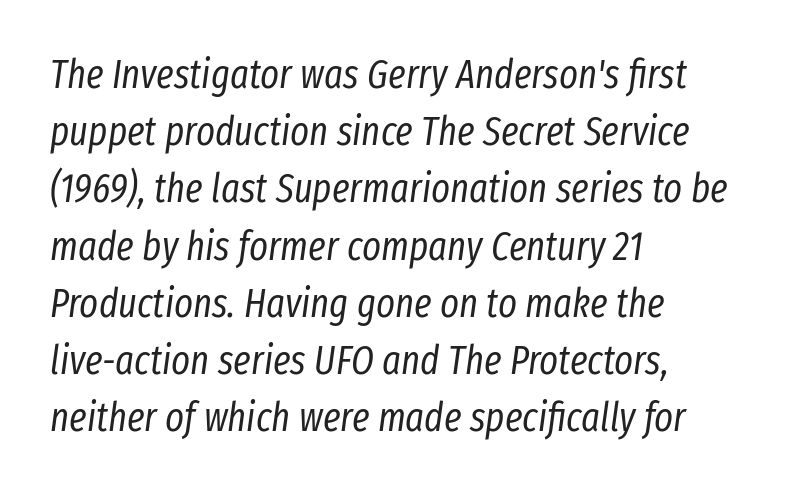
Line beginnings align vertically; line endings do not. Stroke thickness stays within the range of a standard reading face or lighter. Characters are canted at an angle relative to the baseline's perpendicular. The letters advance in unequal steps, a hallmark of proportional type.
